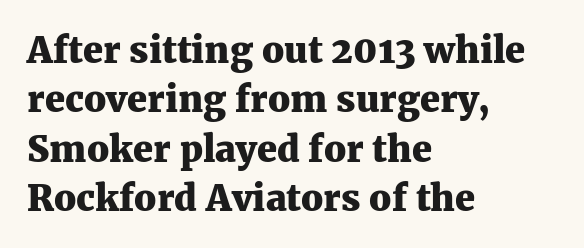
Q: Is the text bold? A: Yes.
Q: Is the text italic (slanted)? A: No, it is upright.
Q: Is the typeface a serif or a sans-serif typeface? A: Serif.
Q: Is the text underlined? A: No.
Q: How is the paragraph aligned? A: Left-aligned.
Q: Is the spacing between letters normal or unusually wide? A: Normal.
Q: Is the spacing between lines tight, normal or loose? A: Normal.
Q: Width (condensed, normal, or wide)? A: Normal.
Q: Stroke contrast? A: Medium.
Q: x-height? A: Medium.
Q: Monospaced? A: No.
